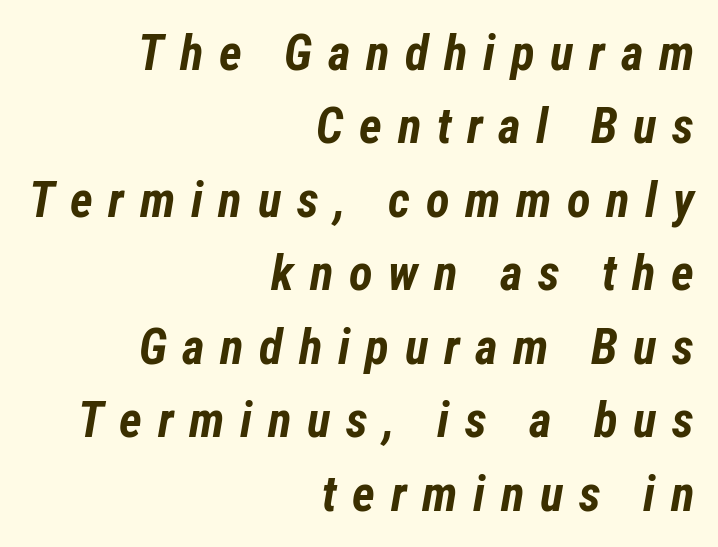
How would I describe the line gaps? Plain and ordinary. Each glyph is drawn with heavy, bold strokes. Glyph-to-glyph distance is far greater than everyday printed text. Note the varied advance widths — an 'i' is clearly narrower than an 'm'. Casual observation: everything's shoved over to the right.
